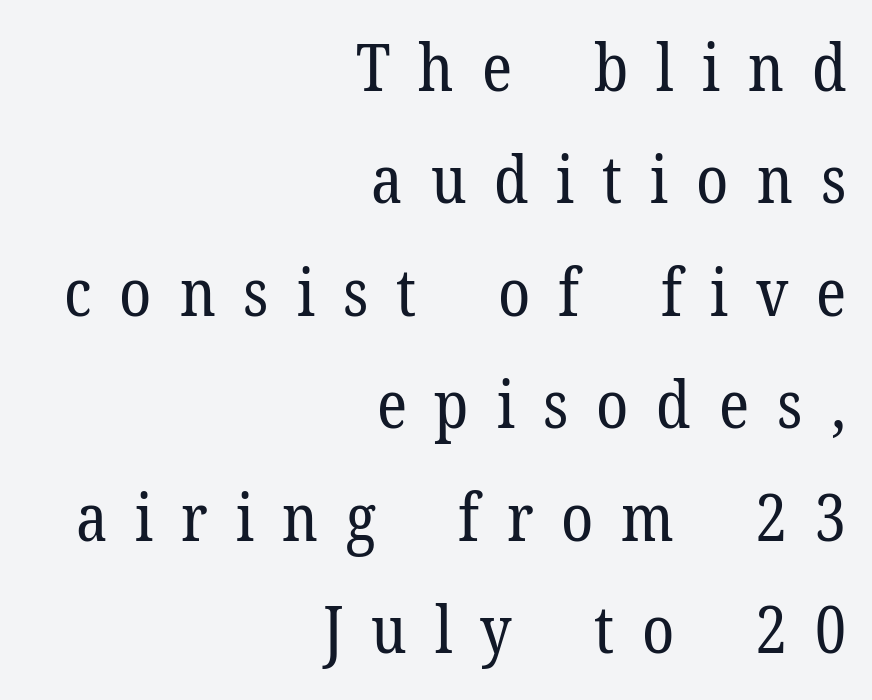
Q: Is the text bold? A: No.
Q: Is the text italic (slanted)? A: No, it is upright.
Q: Is the typeface a serif or a sans-serif typeface? A: Serif.
Q: Is the text underlined? A: No.
Q: How is the paragraph aligned? A: Right-aligned.
Q: Is the spacing between letters normal or unusually wide? A: Unusually wide.
Q: Width (condensed, normal, or wide)? A: Normal.
Q: Stroke contrast? A: Low.
Q: x-height? A: Medium.
Q: Monospaced? A: No.
